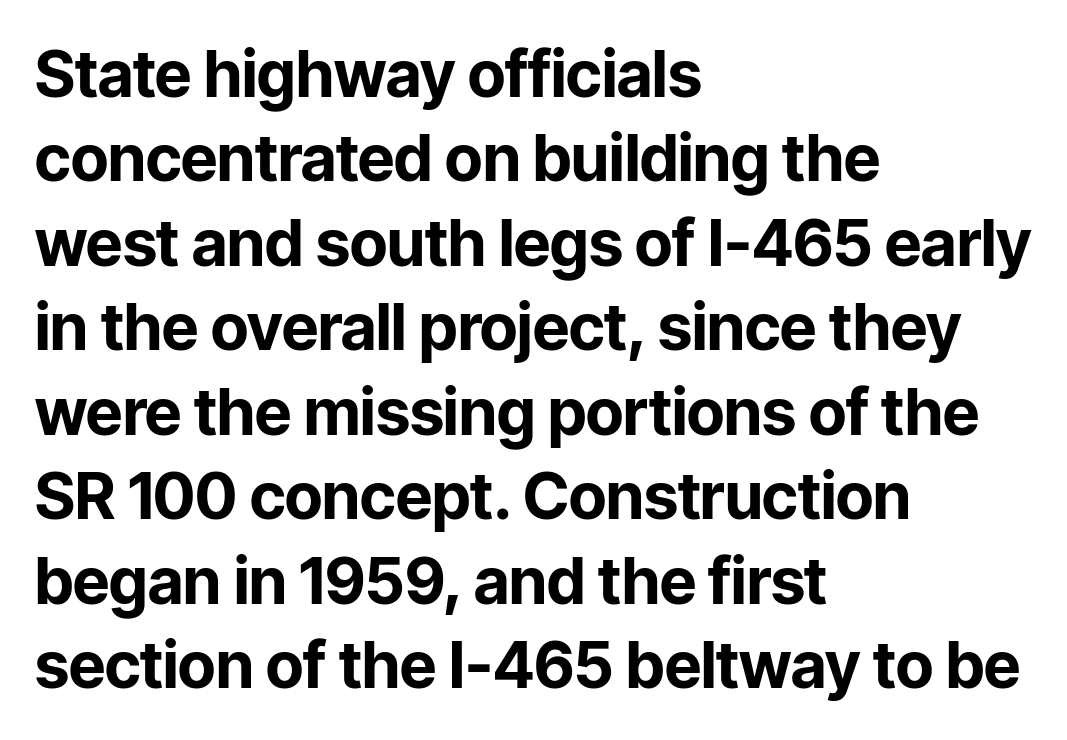
Spacing between characters is what you'd get straight out of the box. Look at the bottom of the vertical strokes: they stop flat, with no serifs. Students, observe: this is what conventionally led text looks like. The glyphs are unaccompanied by any horizontal stroke below them. Each glyph is drawn with heavy, bold strokes. Upright lettering throughout.
